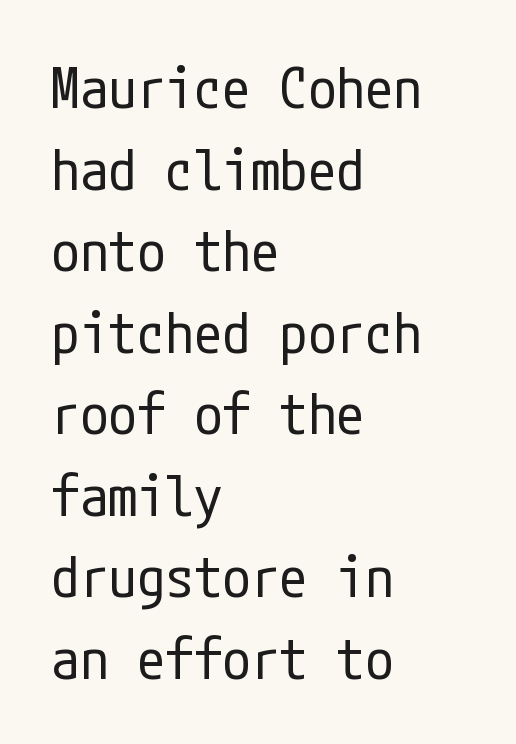
The image shows 57 px regular-weight, condensed sans-serif type, upright; set left-aligned, normal line spacing (1.43x), normal letter spacing, not underlined; low stroke contrast and a medium x-height.
